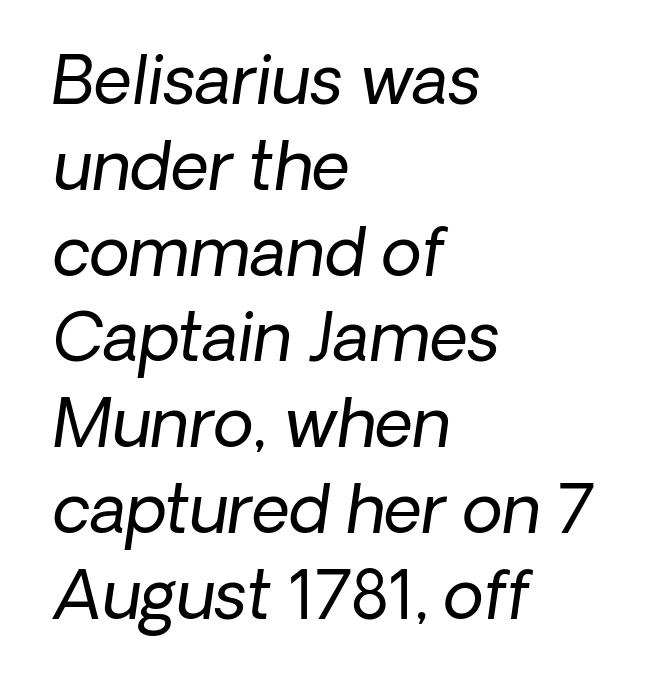
A clean baseline with only descenders dipping below it. The horizontal fit of the characters is conventional and even. Horizontal alignment here is leftward, the default for most running prose. Heaviness? Minimal to ordinary, like unemphasized prose. Yep, that's italic — everything's leaning.
